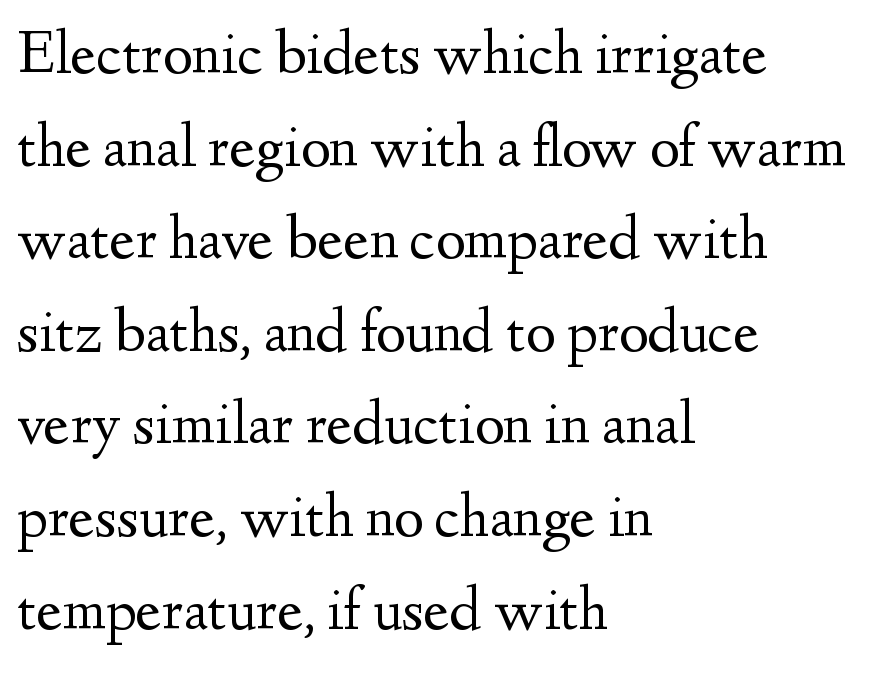
{"serif": "yes", "italic": "no", "bold": "no", "weight": "regular", "width": "normal", "stroke_contrast": "medium", "x_height": "small", "monospaced": "no", "underline": "no", "align": "left", "line_spacing": "normal", "line_spacing_ratio": 1.47, "letter_spacing": "normal", "letter_spacing_em": 0.0, "glyph_px": 63}
